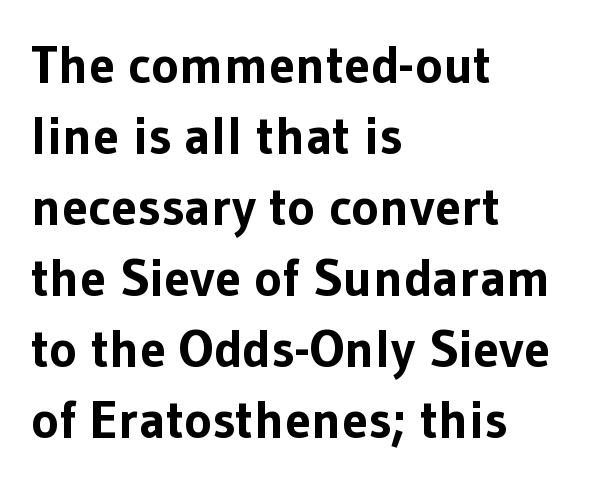
The image shows 53 px bold sans-serif type, upright; set left-aligned, normal line spacing (1.34x), normal letter spacing, not underlined; low stroke contrast and a medium x-height.
